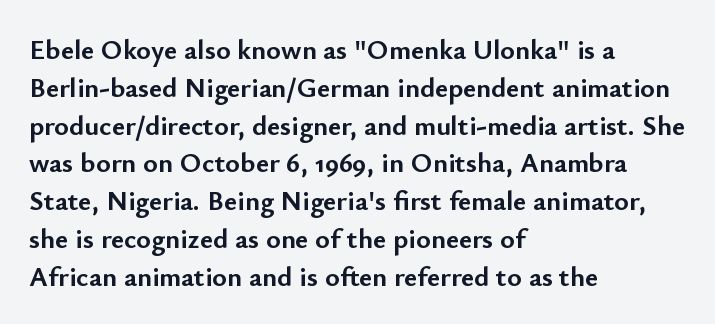
Q: Is the text bold? A: Yes.
Q: Is the text italic (slanted)? A: No, it is upright.
Q: Is the typeface a serif or a sans-serif typeface? A: Sans-serif.
Q: Is the text underlined? A: No.
Q: How is the paragraph aligned? A: Left-aligned.
Q: Is the spacing between letters normal or unusually wide? A: Normal.
Q: Is the spacing between lines tight, normal or loose? A: Normal.
Q: Width (condensed, normal, or wide)? A: Normal.
Q: Stroke contrast? A: Low.
Q: x-height? A: Small.
Q: Monospaced? A: No.
